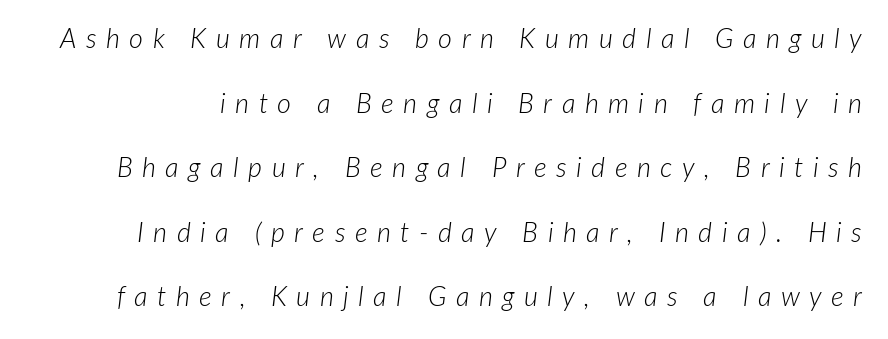
The image shows 27 px text type, italic (leaning right); set loose line spacing (2.39x), unusually wide letter spacing (+0.35 em), not underlined.
